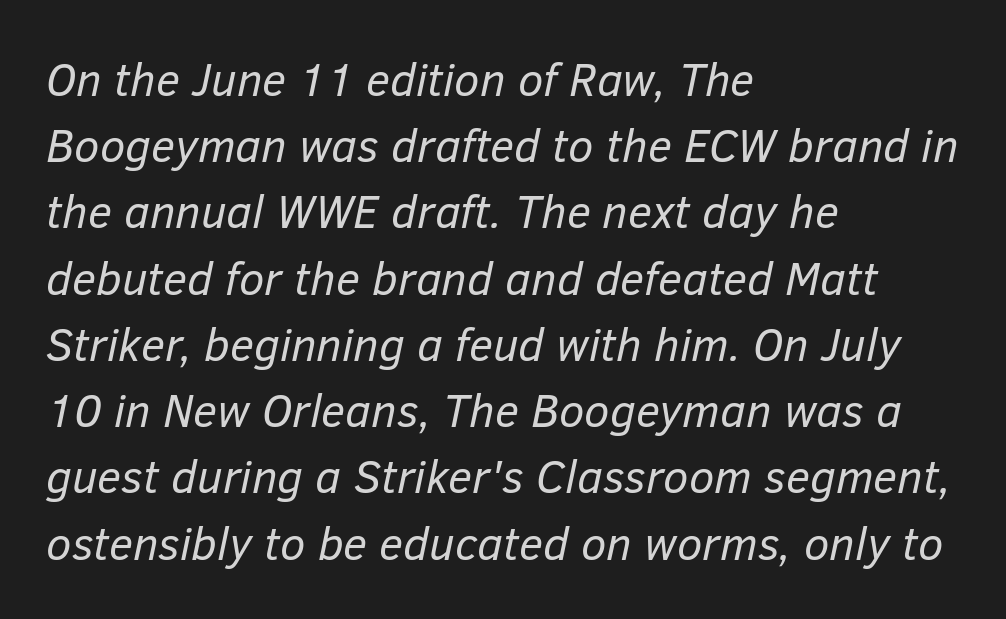
Q: Is the text bold? A: No.
Q: Is the text italic (slanted)? A: Yes, it leans right by about 12 degrees.
Q: Is the text underlined? A: No.
Q: How is the paragraph aligned? A: Left-aligned.
Q: Is the spacing between letters normal or unusually wide? A: Normal.
Q: Is the spacing between lines tight, normal or loose? A: Normal.
Q: Width (condensed, normal, or wide)? A: Normal.
Q: Stroke contrast? A: Low.
Q: x-height? A: Medium.
Q: Monospaced? A: No.
